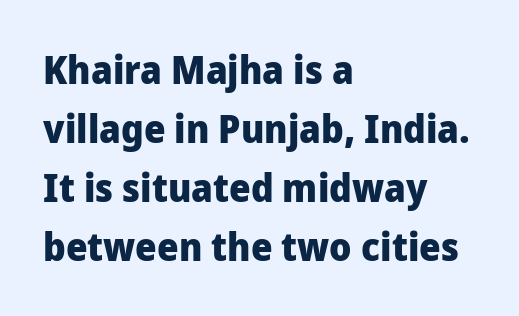
{"serif": "no", "italic": "no", "bold": "yes", "weight": "heavy", "width": "normal", "stroke_contrast": "low", "x_height": "medium", "monospaced": "no", "underline": "no", "align": "left", "line_spacing": "normal", "line_spacing_ratio": 1.55, "letter_spacing": "normal", "letter_spacing_em": 0.0, "glyph_px": 38}
